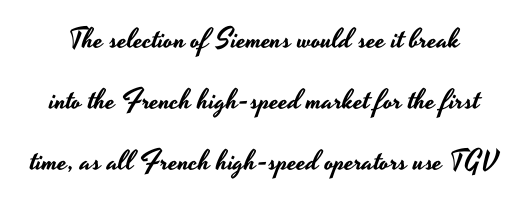
The image shows 28 px wide sans-serif type; set loose line spacing (2.18x), normal letter spacing, not underlined; low stroke contrast and a small x-height.
